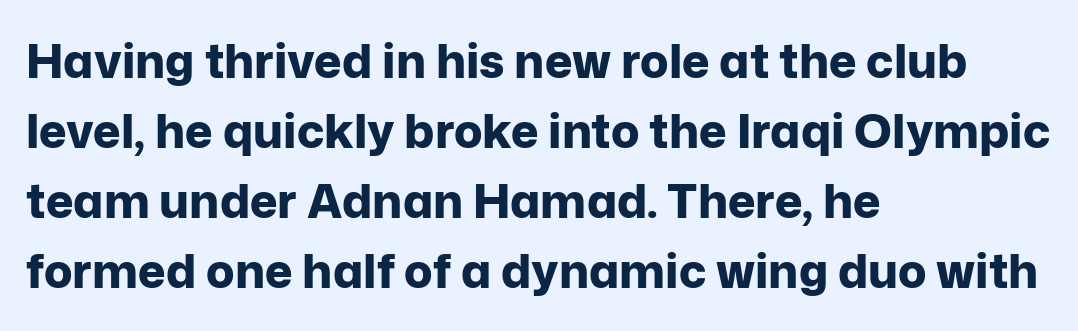
Q: Is the text bold? A: Yes.
Q: Is the text italic (slanted)? A: No, it is upright.
Q: Is the typeface a serif or a sans-serif typeface? A: Sans-serif.
Q: Is the text underlined? A: No.
Q: How is the paragraph aligned? A: Left-aligned.
Q: Is the spacing between letters normal or unusually wide? A: Normal.
Q: Is the spacing between lines tight, normal or loose? A: Normal.
Q: Width (condensed, normal, or wide)? A: Normal.
Q: Stroke contrast? A: Low.
Q: x-height? A: Medium.
Q: Monospaced? A: No.
